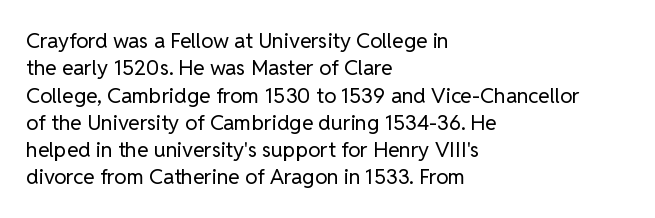
{"italic": "no", "bold": "no", "underline": "no", "align": "left", "line_spacing": "normal", "line_spacing_ratio": 1.3, "letter_spacing": "normal", "letter_spacing_em": 0.0, "glyph_px": 21}
